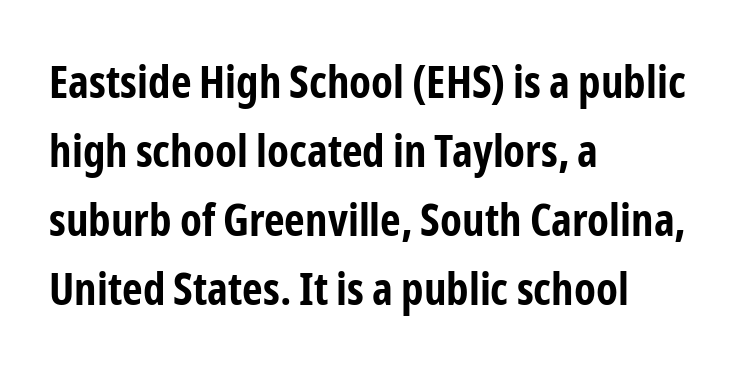
The image shows 45 px bold, condensed sans-serif type, upright; set left-aligned, normal line spacing (1.53x), normal letter spacing, not underlined; low stroke contrast and a medium x-height.
